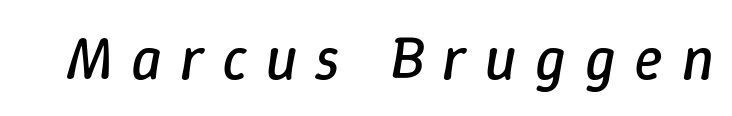
{"italic": "yes", "lean": "right", "slant_degrees": 9, "bold": "no", "weight": "regular", "width": "normal", "stroke_contrast": "low", "x_height": "medium", "monospaced": "no", "underline": "no", "letter_spacing": "wide", "letter_spacing_em": 0.31, "glyph_px": 60}
